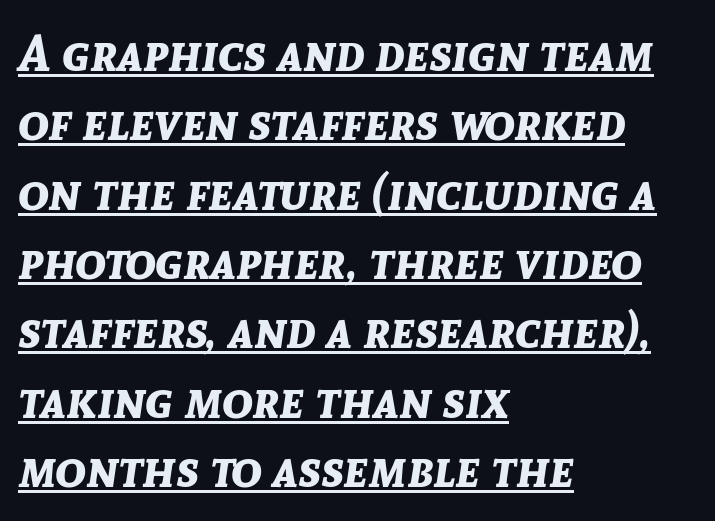
No extra tracking has been applied to these lines. Every letter is thick-stroked: bold, no question. The typography opts for an oblique posture over an upright one. A normal amount of white space separates one row of letters from the next. Notice how a bar underscores the lettering throughout. These lines are rendered in a variable-pitch font.
